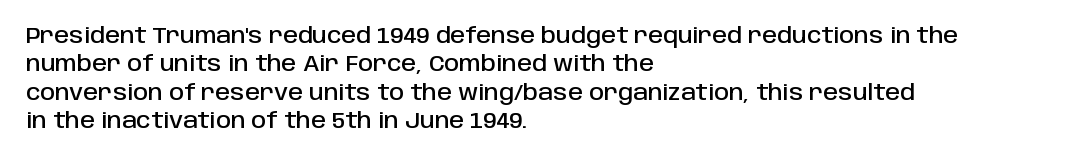
{"italic": "no", "underline": "no", "align": "left", "line_spacing": "normal", "line_spacing_ratio": 1.35, "letter_spacing": "normal", "letter_spacing_em": 0.0, "glyph_px": 21}
